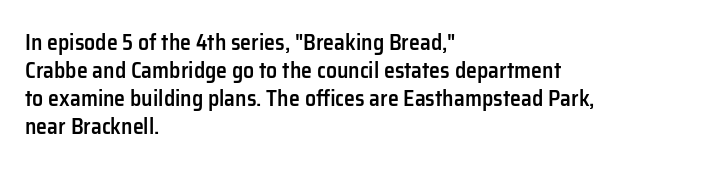
Quick note: underline off. Left-aligned paragraph, ragged on the right. Nope, not italic — everything's standing straight. The line texture is even and compact thanks to regular tracking. Successive baselines arrive at the customary interval. Firm but not heavy-handed strokes: this text is semibold.
